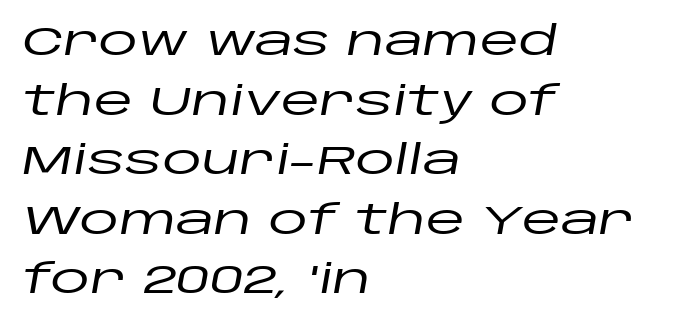
{"italic": "yes", "lean": "right", "slant_degrees": 10, "width": "wide", "stroke_contrast": "low", "x_height": "large", "monospaced": "no", "underline": "no", "align": "left", "line_spacing": "normal", "line_spacing_ratio": 1.49, "letter_spacing": "normal", "letter_spacing_em": 0.0, "glyph_px": 40}
